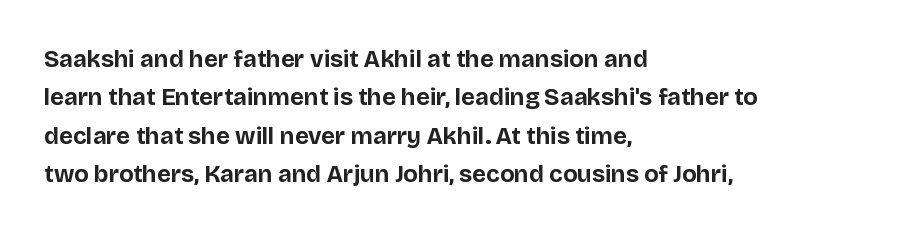
Check the space under the baseline: it is left empty. A classic flush-left, rag-right setting is used for this passage. These lines sit exactly where default settings would place them. Students, note that the glyphs here touch the page at normal intervals. The type sits square on the baseline with zero lean.
